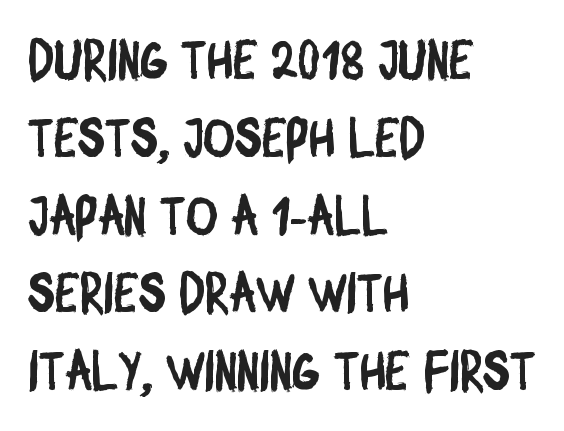
Left-aligned paragraph, ragged on the right. The designer went with a sans here, leaving each stem footless. Interline gaps are of average width in this sample. Any mark beneath the type? The region is blank. Looks like regular typesetting: each glyph gets only the width it needs. Is the letter spacing exaggerated? No — it looks like the ordinary default.
